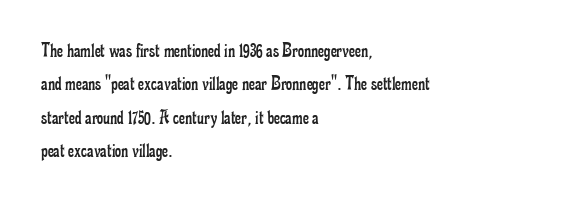
{"italic": "no", "bold": "no", "underline": "no", "align": "left", "line_spacing": "normal", "line_spacing_ratio": 1.59, "letter_spacing": "normal", "letter_spacing_em": 0.0, "glyph_px": 21}
